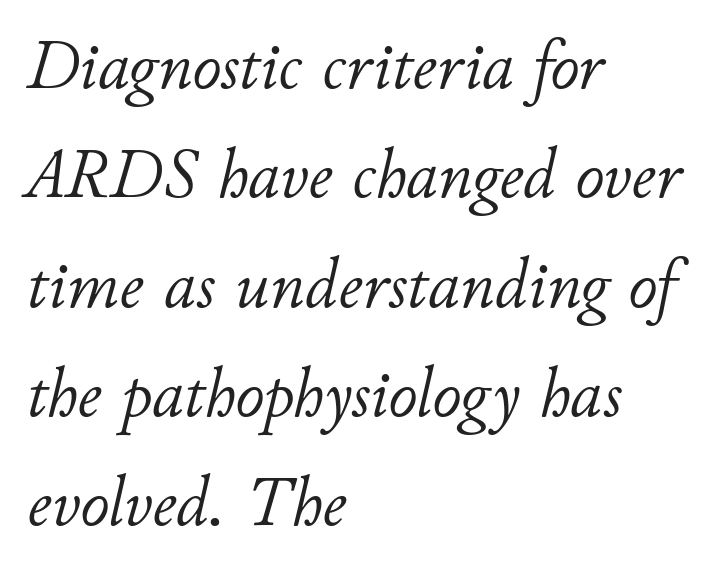
{"italic": "yes", "lean": "right", "slant_degrees": 11, "bold": "no", "weight": "light", "width": "normal", "stroke_contrast": "low", "x_height": "small", "monospaced": "no", "underline": "no", "align": "left", "line_spacing": "normal", "line_spacing_ratio": 1.54, "letter_spacing": "normal", "letter_spacing_em": 0.0, "glyph_px": 71}
